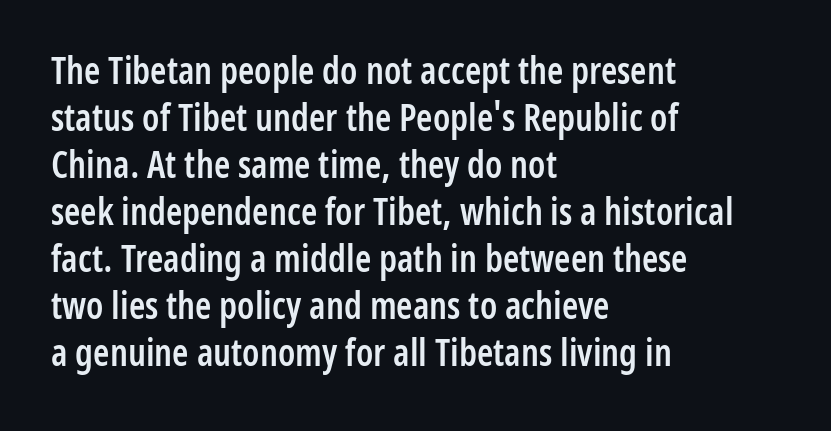
The zone under the glyphs is completely vacant. Unlike a traditional serif, this face leaves its strokes unadorned. The lines in this sample share a left origin and differ only in where they stop. As a designer I'd log this as weight 600, semibold. This sample keeps an unexceptional amount of space between lines. Compared with typical body copy, the letter spacing here is the same.
